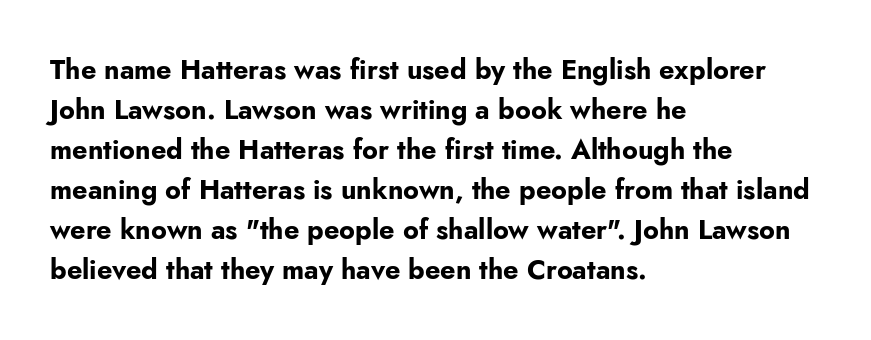
The image shows 27 px bold type, upright; set left-aligned, normal line spacing (1.48x), normal letter spacing, not underlined.
